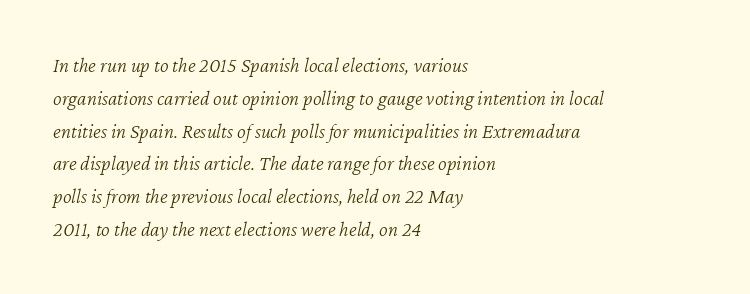
Q: Is the text bold? A: No.
Q: Is the text italic (slanted)? A: Yes, it leans right by about 12 degrees.
Q: Is the text underlined? A: No.
Q: How is the paragraph aligned? A: Left-aligned.
Q: Is the spacing between letters normal or unusually wide? A: Normal.
Q: Is the spacing between lines tight, normal or loose? A: Normal.
